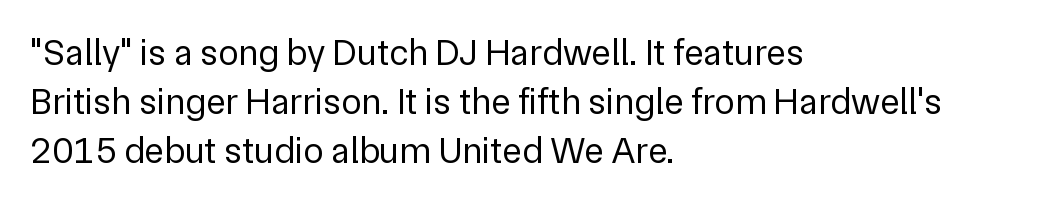
Designer's note — italics off, roman on. Is the type heavy? It reads as light-to-regular instead. Here the designer chose a conventional face with non-uniform glyph widths. Beneath every word, the page is bare.
